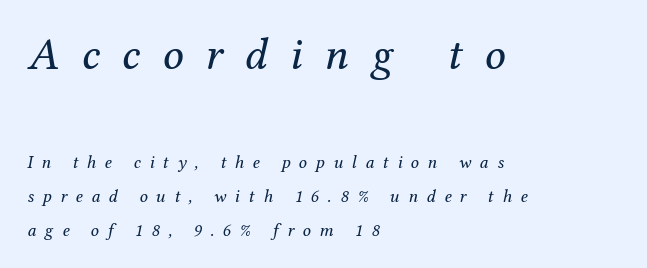
The designer went with a serif here, giving each stem small feet. Between these two stacked blocks, the higher one wins on size. The foot of each line stays bare and open. Line beginnings align vertically; line endings do not.
